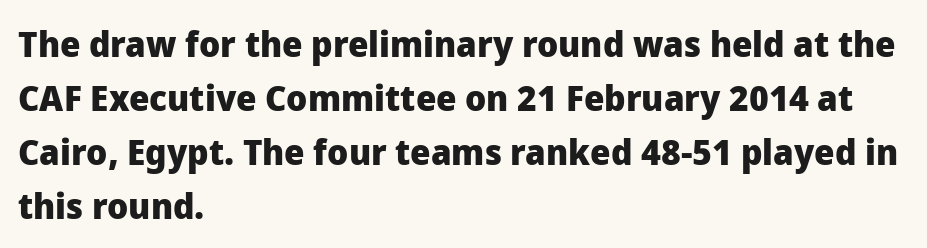
What weight is shown? A full bold with thick strokes. Visually the block forms a straight wall on the left and a jagged coastline on the right. Letters rest on an invisible, unmarked baseline. Notice how descenders clear the ascenders below comfortably — that's standard leading.
